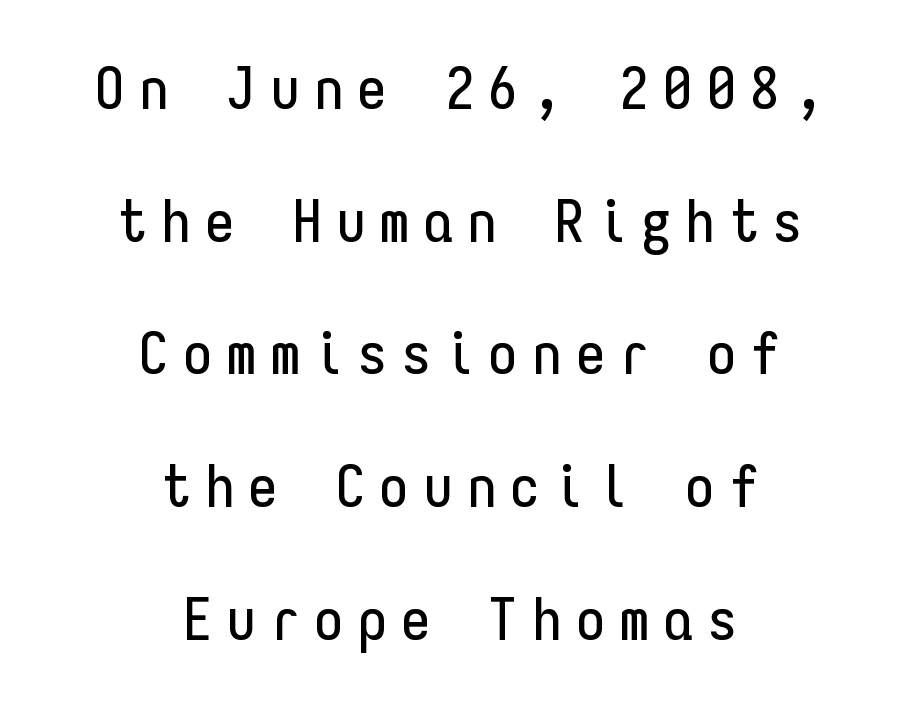
The image shows 59 px condensed sans-serif type, upright, monospaced; set centered, loose line spacing (2.25x), unusually wide letter spacing (+0.24 em), not underlined; low stroke contrast and a medium x-height.
